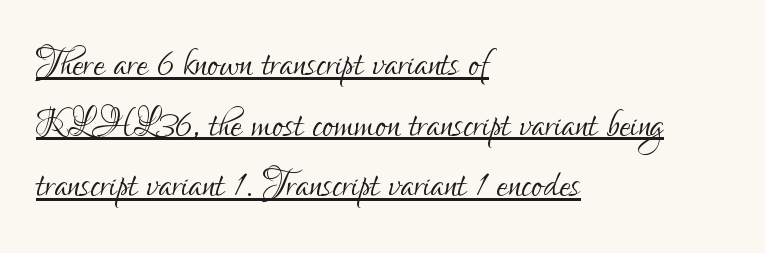
Does the copy run flush right? No — it runs flush left. Words appear dense and cohesive because spacing is normal. Is this a fixed-width face? No — the glyphs have proportional, varying widths.
